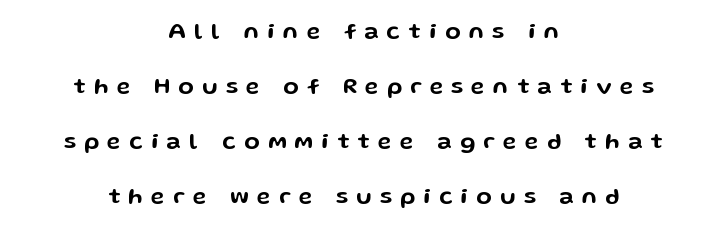
The letters stand straight up with perfectly vertical stems. The words here are not underlined. The lines in this sample share a center point and differ in where they start and stop. Horizontal bands of white between lines are thick stripes.
